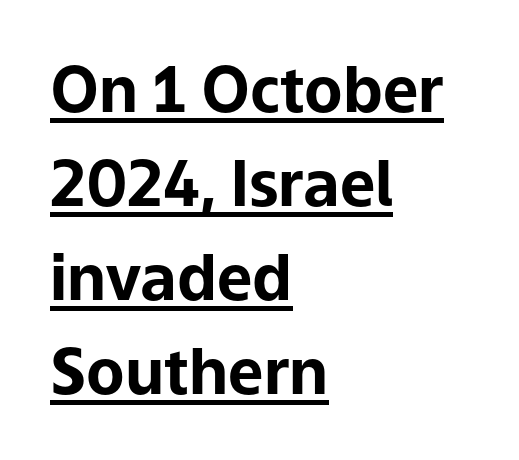
Regular leading. This sample uses plain, unmodified letter spacing. This rendering employs a face without finishing strokes, i.e., a sans-serif. The text block is weighted toward the left margin, trailing off unevenly rightward.
